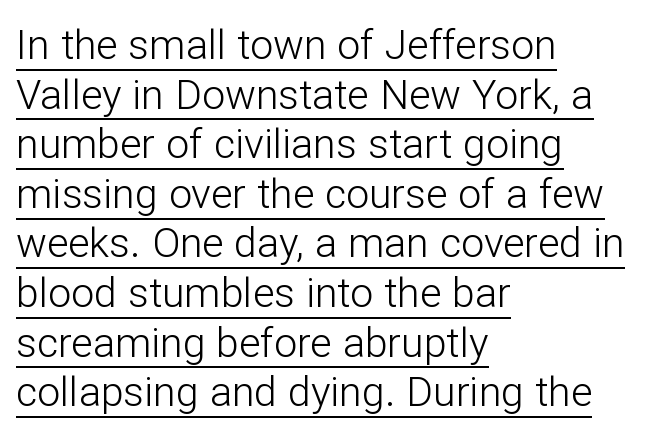
Q: Is the text bold? A: No.
Q: Is the text italic (slanted)? A: No, it is upright.
Q: Is the typeface a serif or a sans-serif typeface? A: Sans-serif.
Q: Is the text underlined? A: Yes.
Q: How is the paragraph aligned? A: Left-aligned.
Q: Is the spacing between letters normal or unusually wide? A: Normal.
Q: Width (condensed, normal, or wide)? A: Normal.
Q: Stroke contrast? A: Low.
Q: x-height? A: Medium.
Q: Monospaced? A: No.
